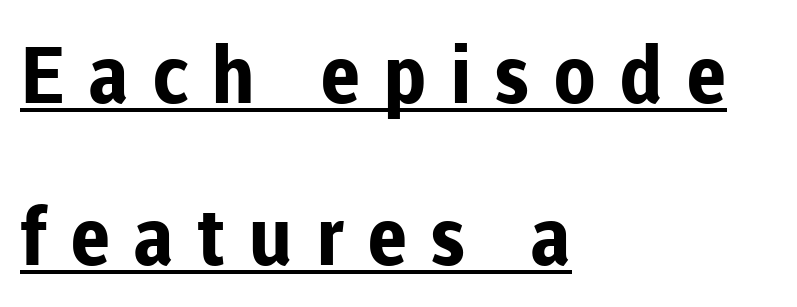
{"serif": "no", "italic": "no", "bold": "yes", "weight": "bold", "width": "normal", "stroke_contrast": "low", "x_height": "medium", "monospaced": "no", "underline": "yes", "align": "left", "line_spacing": "loose", "line_spacing_ratio": 2.05, "letter_spacing": "wide", "letter_spacing_em": 0.29, "glyph_px": 79}
